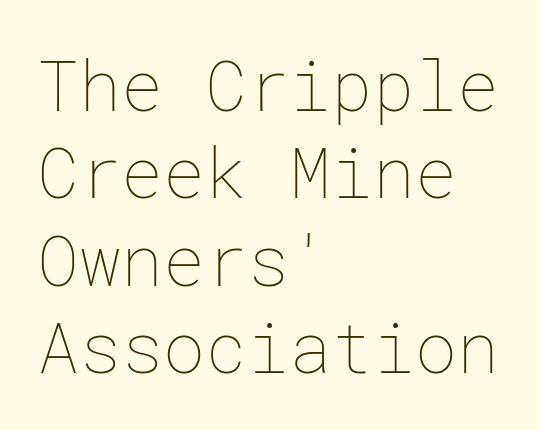
Q: Is the text bold? A: No.
Q: Is the text italic (slanted)? A: No, it is upright.
Q: Is the text underlined? A: No.
Q: How is the paragraph aligned? A: Left-aligned.
Q: Is the spacing between letters normal or unusually wide? A: Normal.
Q: Is the spacing between lines tight, normal or loose? A: Normal.
Q: Width (condensed, normal, or wide)? A: Normal.
Q: Stroke contrast? A: Low.
Q: x-height? A: Medium.
